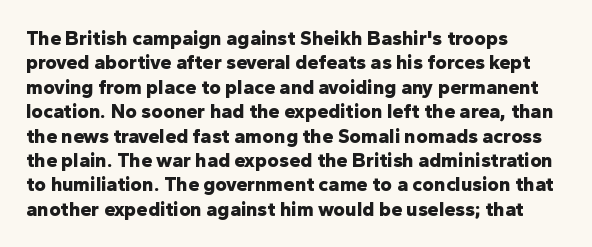
{"italic": "no", "bold": "yes", "underline": "no", "align": "left", "line_spacing_ratio": 1.22, "letter_spacing": "normal", "letter_spacing_em": 0.0, "glyph_px": 20}
